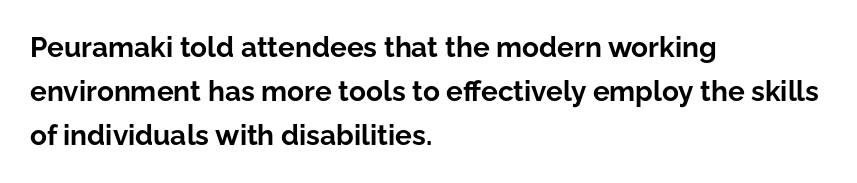
The image shows 28 px bold sans-serif type, upright; set left-aligned, normal line spacing (1.58x), normal letter spacing, not underlined; low stroke contrast and a medium x-height.
